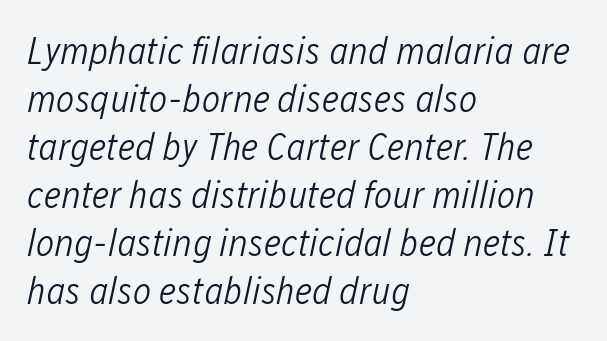
{"italic": "yes", "lean": "right", "slant_degrees": 12, "bold": "no", "weight": "light", "width": "condensed", "stroke_contrast": "low", "x_height": "medium", "monospaced": "no", "underline": "no", "align": "left", "line_spacing_ratio": 1.23, "letter_spacing": "normal", "letter_spacing_em": 0.0, "glyph_px": 39}
